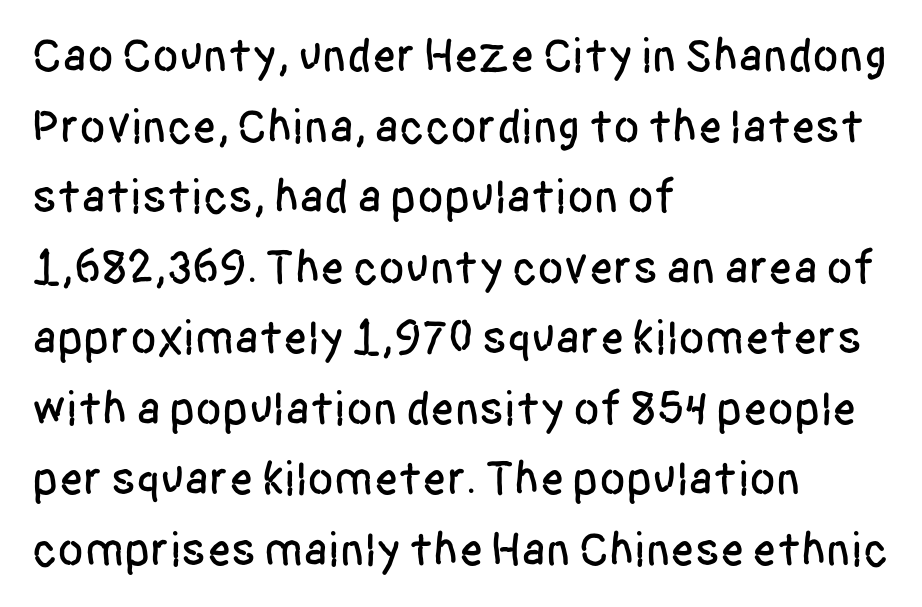
Q: Is the text italic (slanted)? A: No, it is upright.
Q: Is the typeface a serif or a sans-serif typeface? A: Sans-serif.
Q: Is the text underlined? A: No.
Q: How is the paragraph aligned? A: Left-aligned.
Q: Is the spacing between letters normal or unusually wide? A: Normal.
Q: Is the spacing between lines tight, normal or loose? A: Normal.
Q: Width (condensed, normal, or wide)? A: Condensed.
Q: Stroke contrast? A: Low.
Q: x-height? A: Large.
Q: Monospaced? A: No.
